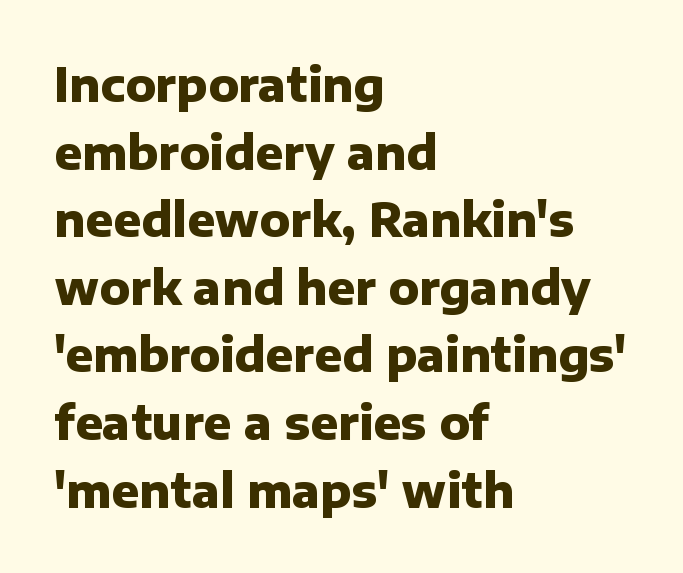
{"serif": "no", "italic": "no", "bold": "yes", "weight": "heavy", "width": "normal", "stroke_contrast": "low", "x_height": "medium", "monospaced": "no", "underline": "no", "align": "left", "line_spacing": "normal", "line_spacing_ratio": 1.47, "letter_spacing": "normal", "letter_spacing_em": 0.0, "glyph_px": 46}
